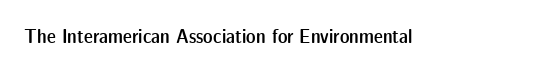
Q: Is the text bold? A: Semi-bold.
Q: Is the text italic (slanted)? A: No, it is upright.
Q: Is the text underlined? A: No.
Q: Is the spacing between letters normal or unusually wide? A: Normal.
